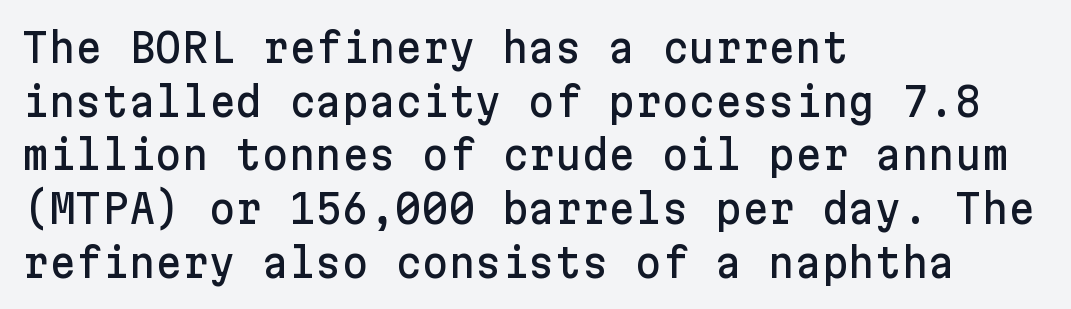
Q: Is the text italic (slanted)? A: No, it is upright.
Q: Is the typeface a serif or a sans-serif typeface? A: Sans-serif.
Q: Is the text underlined? A: No.
Q: How is the paragraph aligned? A: Left-aligned.
Q: Is the spacing between letters normal or unusually wide? A: Normal.
Q: Is the spacing between lines tight, normal or loose? A: Normal.
Q: Width (condensed, normal, or wide)? A: Normal.
Q: Stroke contrast? A: Low.
Q: x-height? A: Medium.
